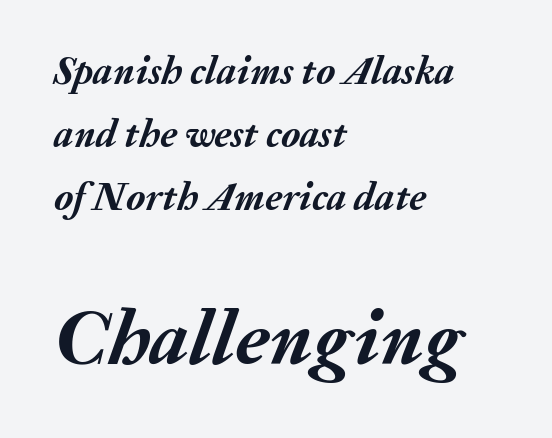
{"italic": "yes", "lean": "right", "slant_degrees": 20, "bold": "yes", "weight": "semibold", "width": "normal", "stroke_contrast": "medium", "x_height": "medium", "monospaced": "no", "underline": "no", "align": "left", "line_spacing": "normal", "line_spacing_ratio": 1.61, "letter_spacing": "normal", "letter_spacing_em": 0.0, "larger_block": "second", "size_ratio": 2.0, "glyph_px": 78}
